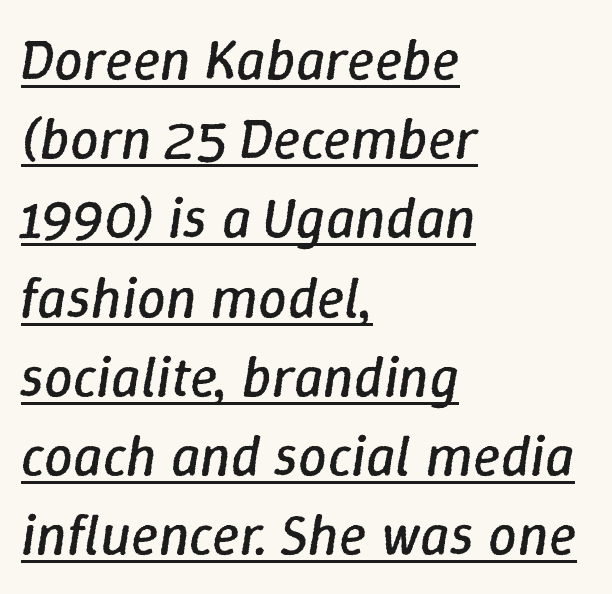
The image shows 57 px regular-weight type, italic (leaning right); set left-aligned, normal line spacing (1.39x), normal letter spacing, underlined; low stroke contrast and a medium x-height.
